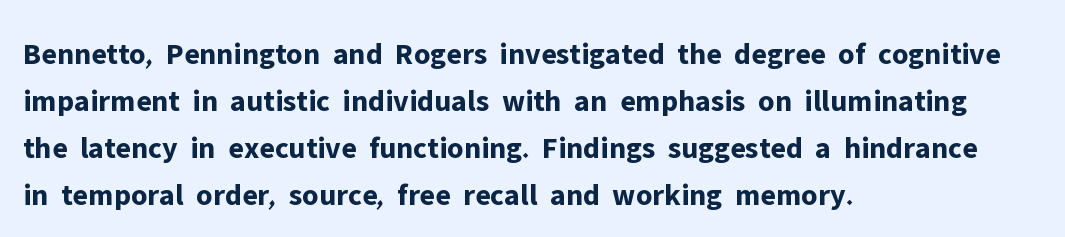
The image shows 31 px bold sans-serif type, upright; set left-aligned, normal line spacing (1.52x), normal letter spacing, not underlined; low stroke contrast and a medium x-height.
